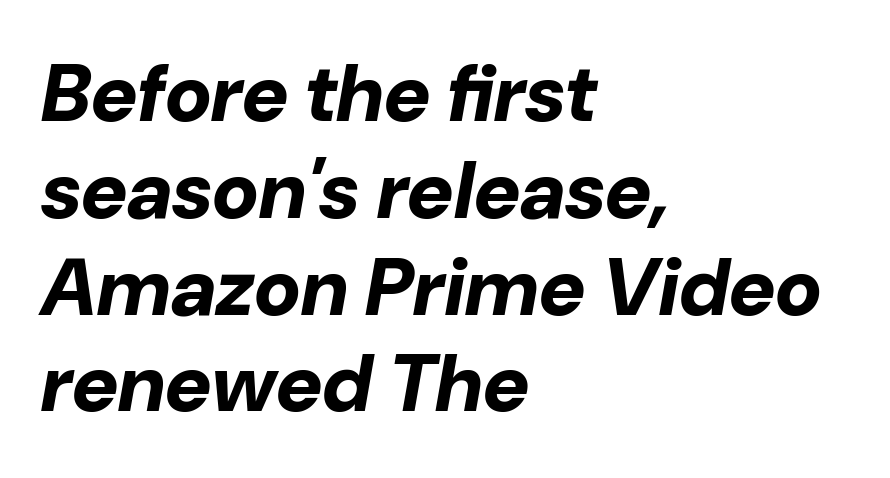
{"italic": "yes", "lean": "right", "slant_degrees": 10, "bold": "yes", "weight": "bold", "width": "normal", "stroke_contrast": "low", "x_height": "medium", "monospaced": "no", "underline": "no", "align": "left", "line_spacing_ratio": 1.21, "letter_spacing": "normal", "letter_spacing_em": 0.0, "glyph_px": 80}
